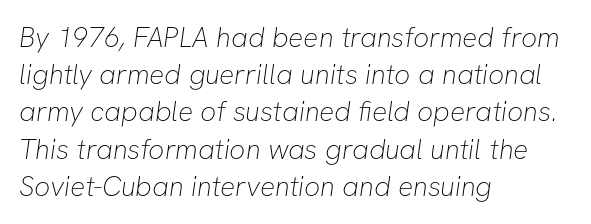
The image shows 28 px thin sans-serif type; set left-aligned, normal line spacing (1.33x), normal letter spacing, not underlined; low stroke contrast and a medium x-height.
